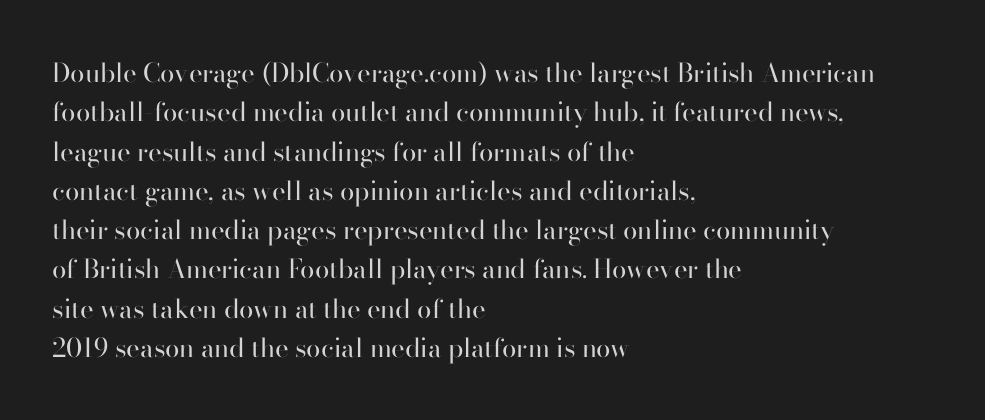
A typesetter would mark this as roman, not italic. Does the leading feel generous? No, just average. The typesetter chose a ragged-right arrangement here. The gaps between neighbouring characters are ordinary and unremarkable. Is this a heavy cut? Hardly; it is regular or lighter. The space directly below the letters is spotless.
